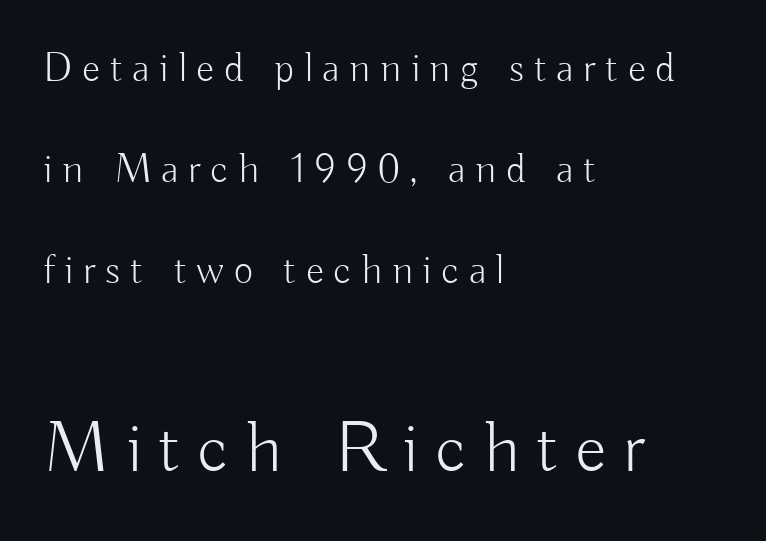
Q: Is the text bold? A: No.
Q: Is the text italic (slanted)? A: No, it is upright.
Q: Is the typeface a serif or a sans-serif typeface? A: Sans-serif.
Q: Is the text underlined? A: No.
Q: How is the paragraph aligned? A: Left-aligned.
Q: Is the spacing between letters normal or unusually wide? A: Unusually wide.
Q: Is the spacing between lines tight, normal or loose? A: Loose.
Q: Which block of text is set in a larger size, the first (top) or the second (bottom)? A: The second (bottom) one.
Q: Width (condensed, normal, or wide)? A: Normal.
Q: Stroke contrast? A: Low.
Q: x-height? A: Small.
Q: Monospaced? A: No.
